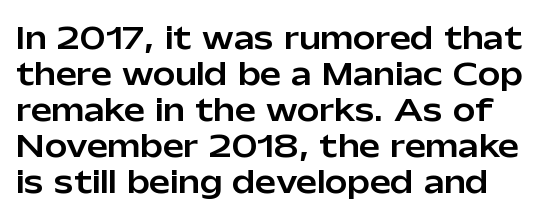
Q: Is the text italic (slanted)? A: No, it is upright.
Q: Is the typeface a serif or a sans-serif typeface? A: Sans-serif.
Q: Is the text underlined? A: No.
Q: Is the spacing between letters normal or unusually wide? A: Normal.
Q: Width (condensed, normal, or wide)? A: Normal.
Q: Stroke contrast? A: Low.
Q: x-height? A: Medium.
Q: Monospaced? A: No.
